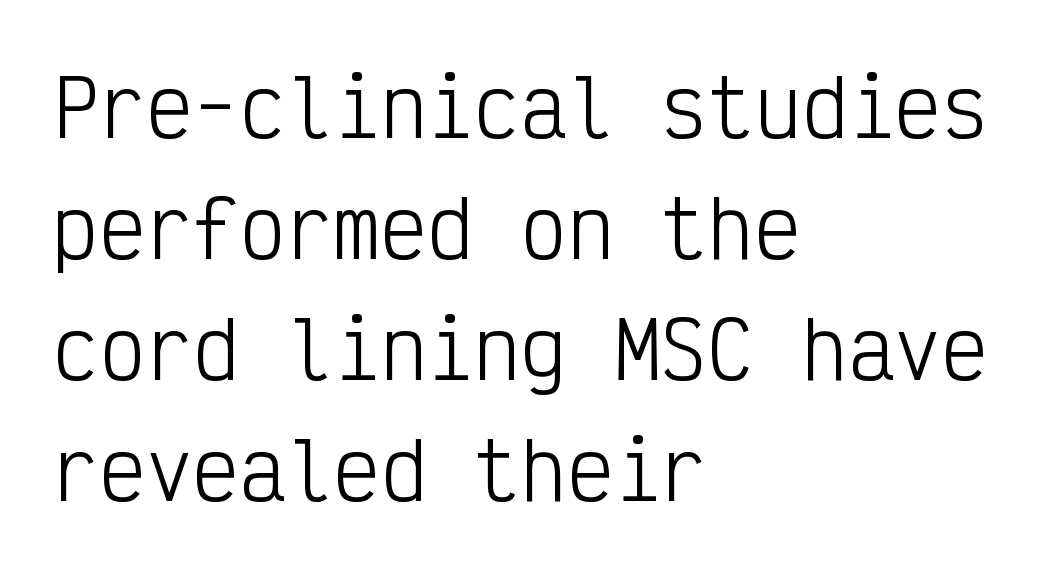
The image shows 78 px light, condensed sans-serif type, upright, monospaced; set left-aligned, normal line spacing (1.55x), normal letter spacing, not underlined; low stroke contrast and a medium x-height.
